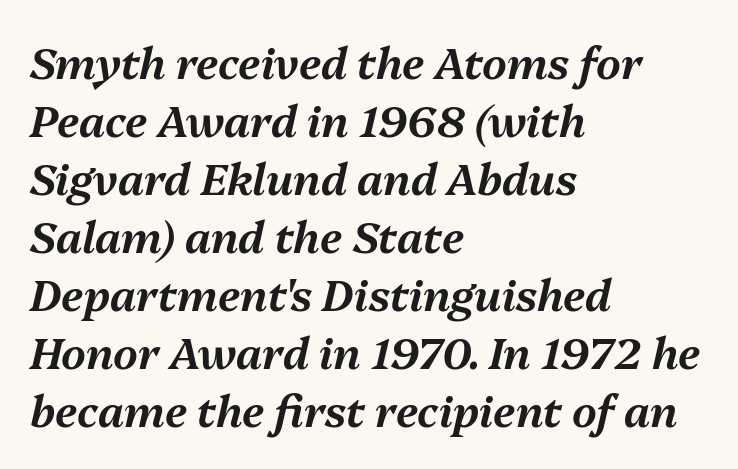
The image shows 43 px text type, italic (leaning right); set left-aligned, normal line spacing (1.35x), normal letter spacing, not underlined; medium stroke contrast and a medium x-height.
